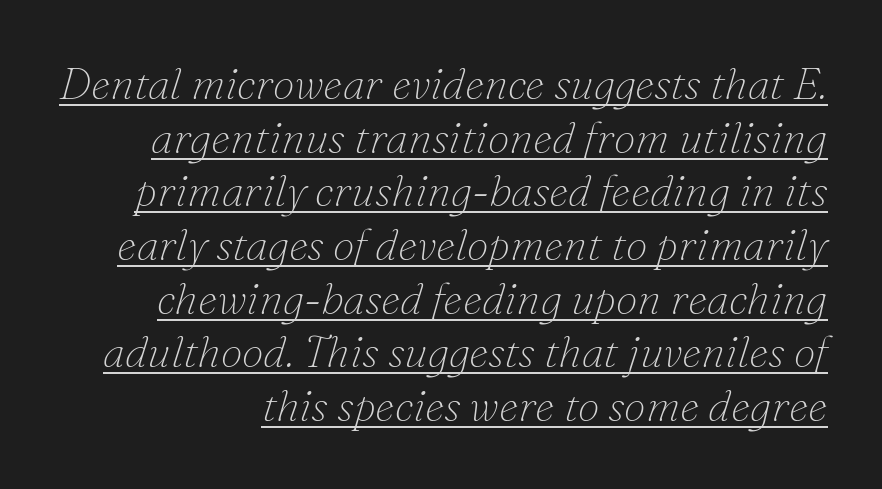
Q: Is the text bold? A: No.
Q: Is the text italic (slanted)? A: Yes, it leans right by about 16 degrees.
Q: Is the typeface a serif or a sans-serif typeface? A: Serif.
Q: Is the text underlined? A: Yes.
Q: Is the spacing between letters normal or unusually wide? A: Normal.
Q: Width (condensed, normal, or wide)? A: Normal.
Q: Stroke contrast? A: Low.
Q: x-height? A: Small.
Q: Monospaced? A: No.
